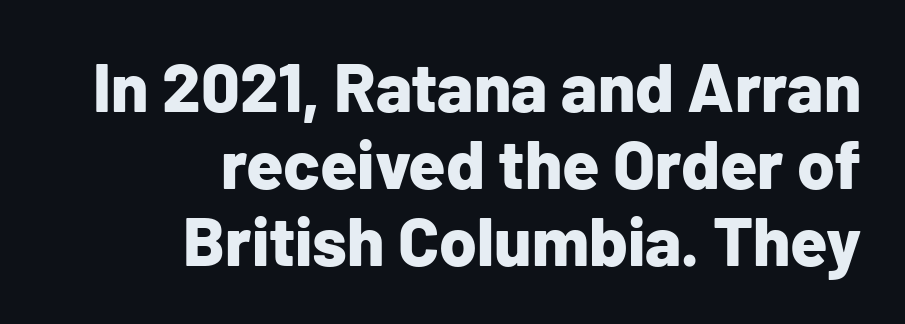
Regarding leading, the lines here are crowded together. How heavy is the stroke? Heavy — this is a bold. Unmarked baselines from the first word to the last. Proportional: the letters do not fall into vertical columns.
